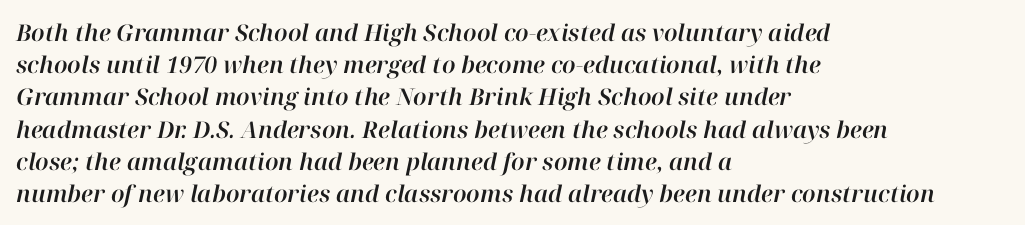
Q: Is the text italic (slanted)? A: Yes, it leans right by about 12 degrees.
Q: Is the text underlined? A: No.
Q: How is the paragraph aligned? A: Left-aligned.
Q: Is the spacing between letters normal or unusually wide? A: Normal.
Q: Is the spacing between lines tight, normal or loose? A: Normal.
